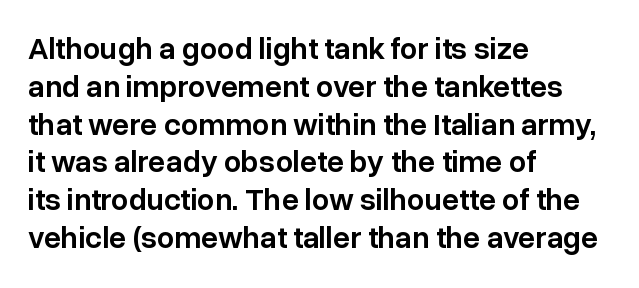
Rendered with straight, roman letterforms. This sample has the flowing, uneven cadence of proportional lettering. Note: no serifs on the glyphs. The rendering uses a semibold face; strokes are thickened but not to full bold. You could call the tracking neutral — neither tight nor loose.
